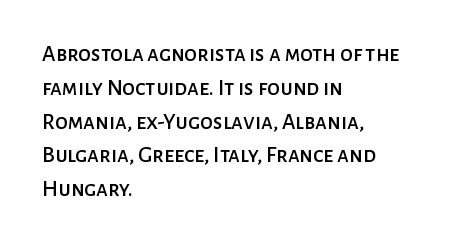
The image shows 23 px text type, upright; set left-aligned, normal line spacing (1.47x), normal letter spacing, not underlined.
